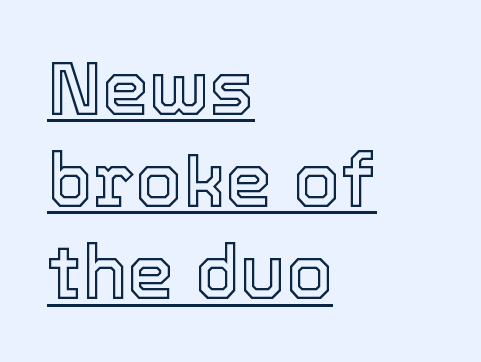
{"italic": "no", "width": "normal", "x_height": "medium", "monospaced": "no", "underline": "yes", "align": "left", "line_spacing_ratio": 1.23, "letter_spacing": "normal", "letter_spacing_em": 0.0, "glyph_px": 75}
